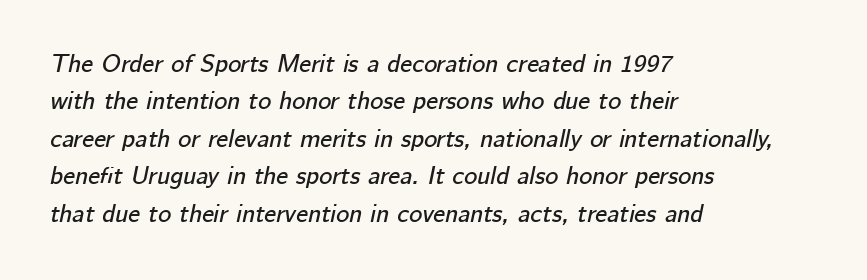
A typesetter would mark this as italic. Teacher's note: observe the even left margin — that is flush-left alignment. Lines of text with bare space underneath. The designer left line spacing at the default.
